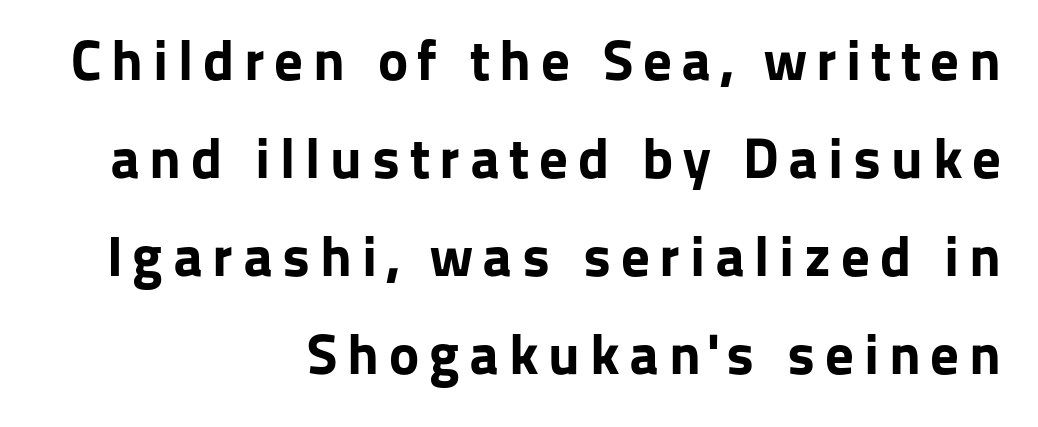
Q: Is the text bold? A: Yes.
Q: Is the text italic (slanted)? A: No, it is upright.
Q: Is the typeface a serif or a sans-serif typeface? A: Sans-serif.
Q: Is the text underlined? A: No.
Q: How is the paragraph aligned? A: Right-aligned.
Q: Width (condensed, normal, or wide)? A: Normal.
Q: Stroke contrast? A: Low.
Q: x-height? A: Medium.
Q: Monospaced? A: No.
